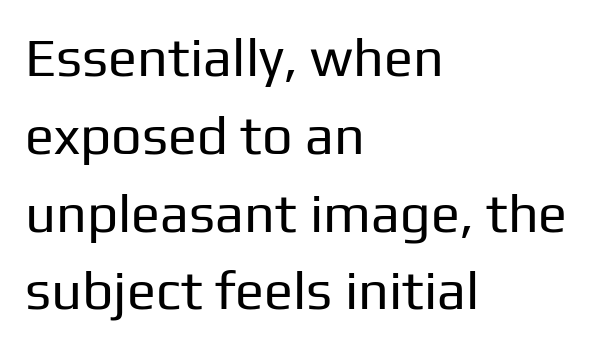
{"serif": "no", "italic": "no", "bold": "no", "weight": "regular", "width": "normal", "stroke_contrast": "low", "x_height": "medium", "monospaced": "no", "underline": "no", "align": "left", "line_spacing": "normal", "line_spacing_ratio": 1.44, "letter_spacing": "normal", "letter_spacing_em": 0.0, "glyph_px": 54}
